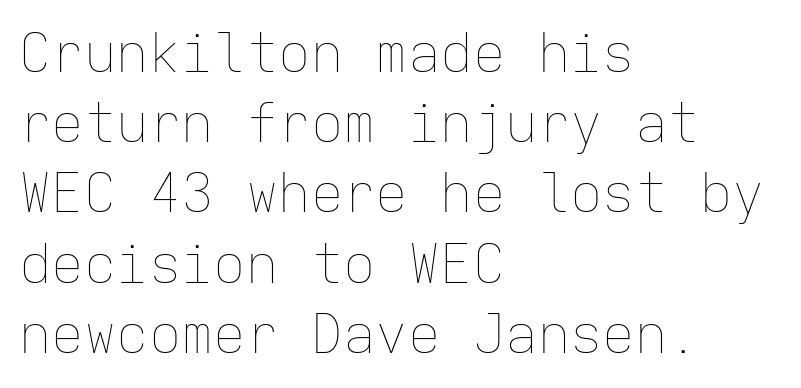
Q: Is the text bold? A: No.
Q: Is the text italic (slanted)? A: No, it is upright.
Q: Is the text underlined? A: No.
Q: How is the paragraph aligned? A: Left-aligned.
Q: Is the spacing between letters normal or unusually wide? A: Normal.
Q: Is the spacing between lines tight, normal or loose? A: Normal.
Q: Width (condensed, normal, or wide)? A: Normal.
Q: Stroke contrast? A: Low.
Q: x-height? A: Medium.
Q: Monospaced? A: Yes.
